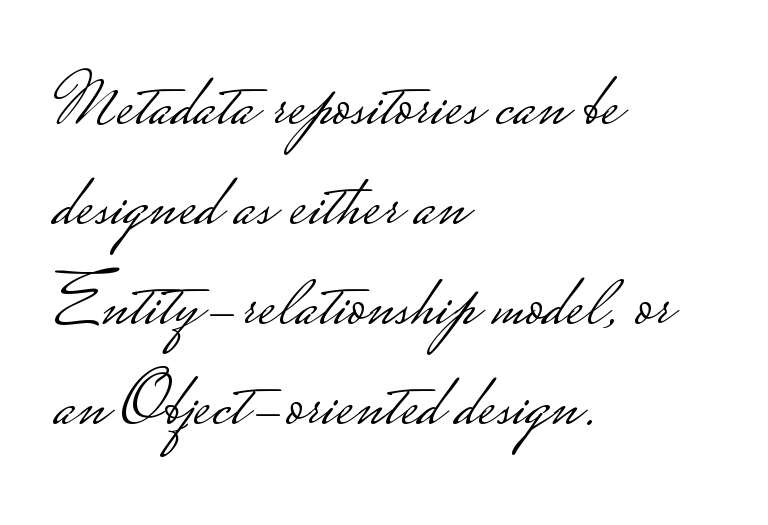
Q: Is the text bold? A: No.
Q: Is the text italic (slanted)? A: Yes.
Q: Is the typeface a serif or a sans-serif typeface? A: Sans-serif.
Q: Is the text underlined? A: No.
Q: How is the paragraph aligned? A: Left-aligned.
Q: Is the spacing between letters normal or unusually wide? A: Normal.
Q: Is the spacing between lines tight, normal or loose? A: Normal.
Q: Width (condensed, normal, or wide)? A: Wide.
Q: Stroke contrast? A: Low.
Q: Monospaced? A: No.
